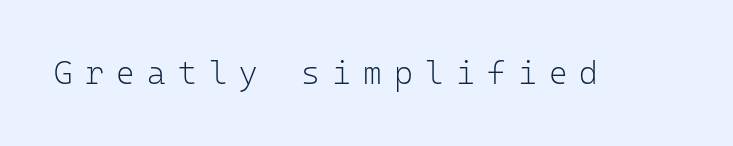
{"serif": "no", "italic": "no", "bold": "no", "weight": "light", "width": "normal", "stroke_contrast": "low", "x_height": "medium", "monospaced": "yes", "underline": "no", "letter_spacing": "wide", "letter_spacing_em": 0.38, "glyph_px": 32}
